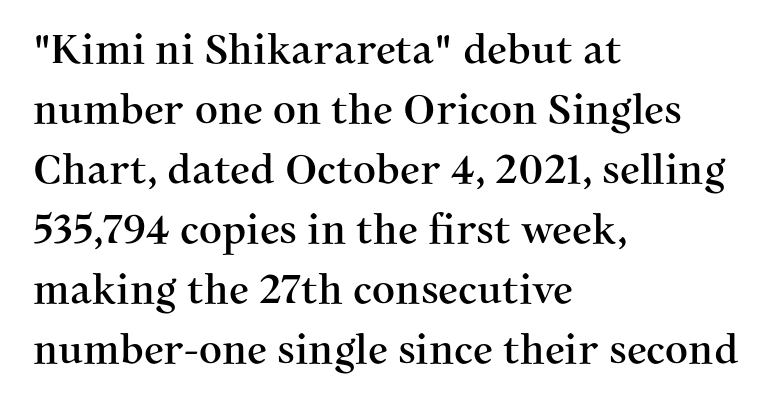
{"serif": "yes", "italic": "no", "width": "normal", "stroke_contrast": "medium", "x_height": "medium", "monospaced": "no", "underline": "no", "align": "left", "line_spacing": "normal", "line_spacing_ratio": 1.5, "letter_spacing": "normal", "letter_spacing_em": 0.0, "glyph_px": 40}
